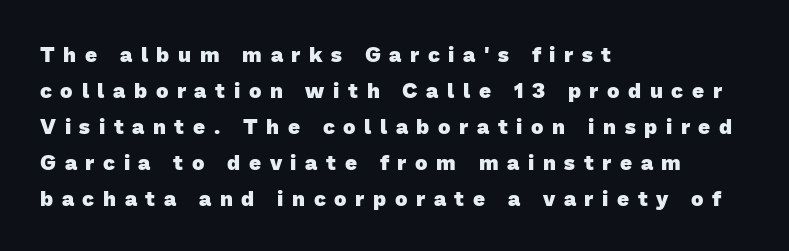
The image shows 21 px bold type; set left-aligned, line spacing 1.71x, unusually wide letter spacing (+0.41 em), not underlined.
